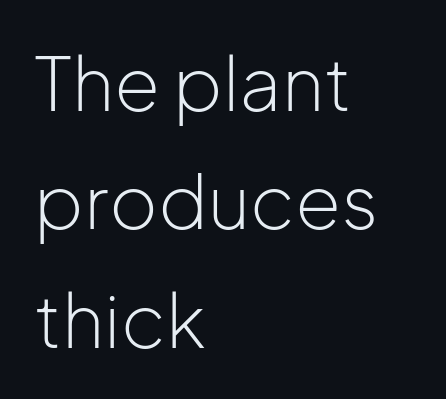
Q: Is the text bold? A: No.
Q: Is the text italic (slanted)? A: No, it is upright.
Q: Is the typeface a serif or a sans-serif typeface? A: Sans-serif.
Q: Is the text underlined? A: No.
Q: How is the paragraph aligned? A: Left-aligned.
Q: Is the spacing between letters normal or unusually wide? A: Normal.
Q: Is the spacing between lines tight, normal or loose? A: Normal.
Q: Width (condensed, normal, or wide)? A: Normal.
Q: Stroke contrast? A: Low.
Q: x-height? A: Medium.
Q: Monospaced? A: No.
